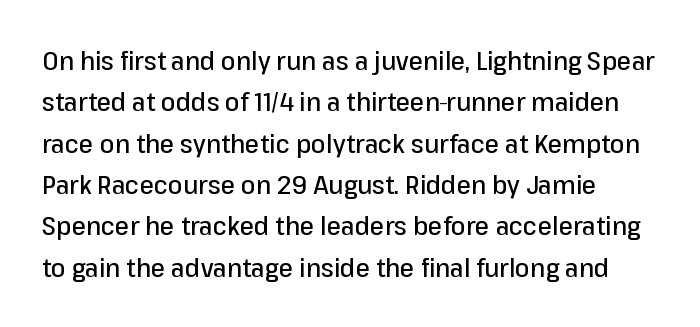
The image shows 26 px text type, upright; set normal line spacing (1.59x), normal letter spacing, not underlined.
